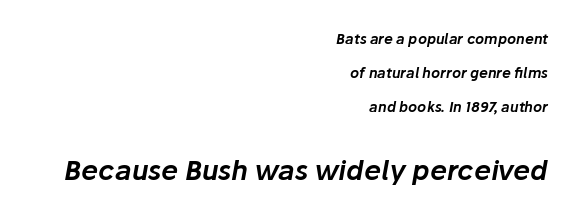
Q: Is the text italic (slanted)? A: Yes, it leans right by about 10 degrees.
Q: Is the text underlined? A: No.
Q: How is the paragraph aligned? A: Right-aligned.
Q: Is the spacing between letters normal or unusually wide? A: Normal.
Q: Is the spacing between lines tight, normal or loose? A: Loose.
Q: Which block of text is set in a larger size, the first (top) or the second (bottom)? A: The second (bottom) one.
